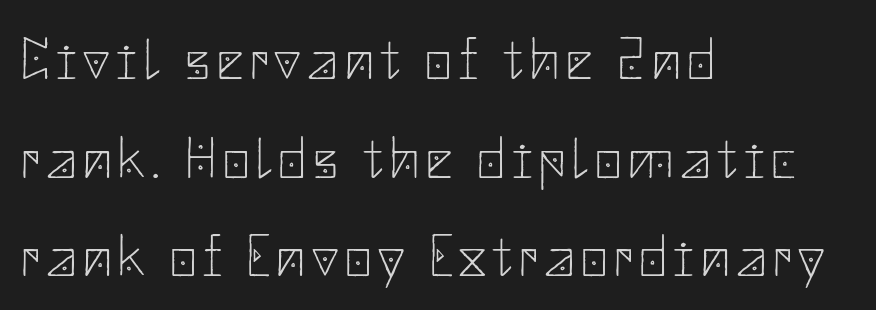
The image shows 58 px thin sans-serif type, upright; set left-aligned, normal line spacing (1.7x), not underlined; low stroke contrast and a small x-height.
